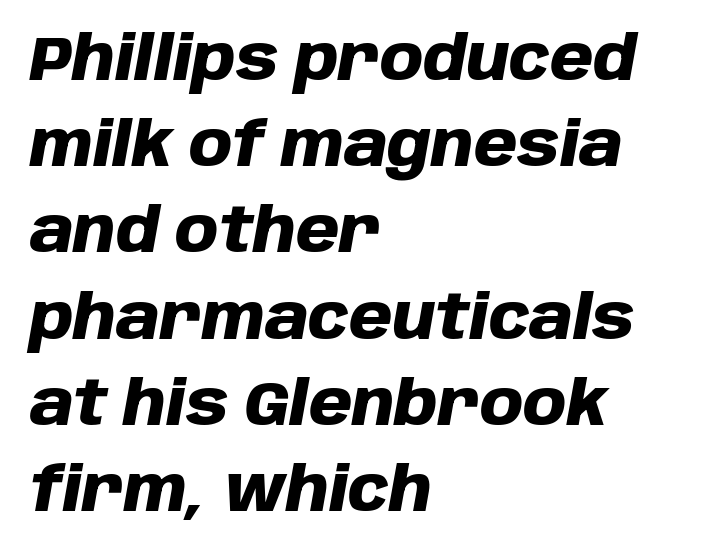
The tracking reads as untouched default to a designer's eye. Line beginnings align vertically; line endings do not. Vertical spacing — default. The passage shown is typed in a proportional face where columns would drift. Typesetter's note: full bold, strokes at maximum text heaviness. Descenders are the only things crossing below the line.
